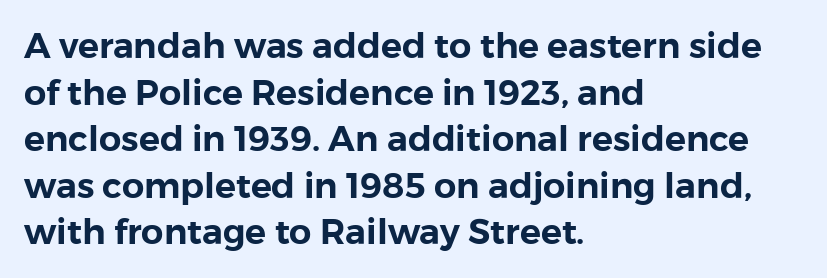
The image shows 35 px sans-serif type, upright; set left-aligned, normal line spacing (1.33x), normal letter spacing, not underlined; low stroke contrast and a medium x-height.
